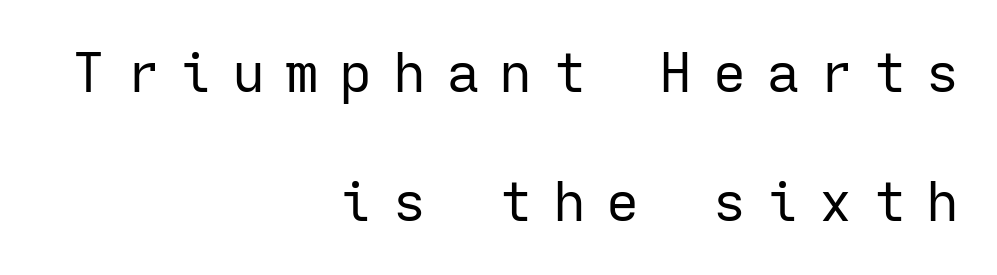
{"serif": "no", "italic": "no", "bold": "no", "weight": "regular", "width": "normal", "stroke_contrast": "low", "x_height": "medium", "monospaced": "yes", "underline": "no", "align": "right", "line_spacing": "loose", "line_spacing_ratio": 2.34, "letter_spacing": "wide", "letter_spacing_em": 0.37, "glyph_px": 55}
